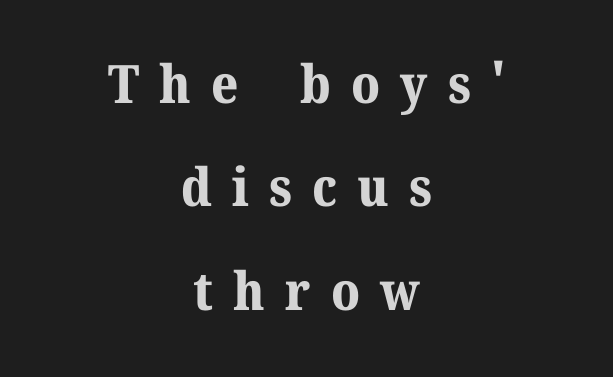
Honestly, the letter spacing is so wide it's the main thing you notice. Looks like regular typesetting: each glyph gets only the width it needs. Note: serifs present on the glyphs. Does the weight exceed regular? Yes, all the way to bold. The font's upright variant was chosen for this text. Each line is balanced around a shared central axis.
